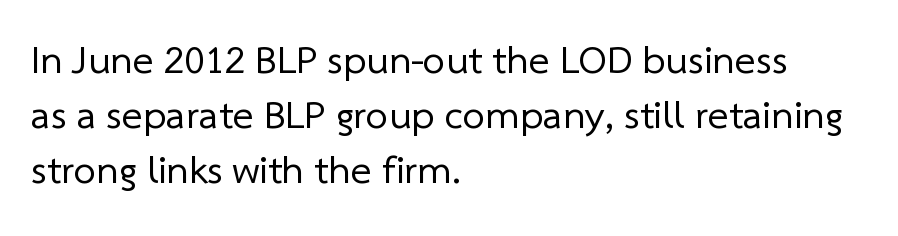
Q: Is the text bold? A: No.
Q: Is the typeface a serif or a sans-serif typeface? A: Sans-serif.
Q: Is the text underlined? A: No.
Q: How is the paragraph aligned? A: Left-aligned.
Q: Is the spacing between letters normal or unusually wide? A: Normal.
Q: Is the spacing between lines tight, normal or loose? A: Normal.
Q: Width (condensed, normal, or wide)? A: Normal.
Q: Stroke contrast? A: Low.
Q: x-height? A: Medium.
Q: Monospaced? A: No.
